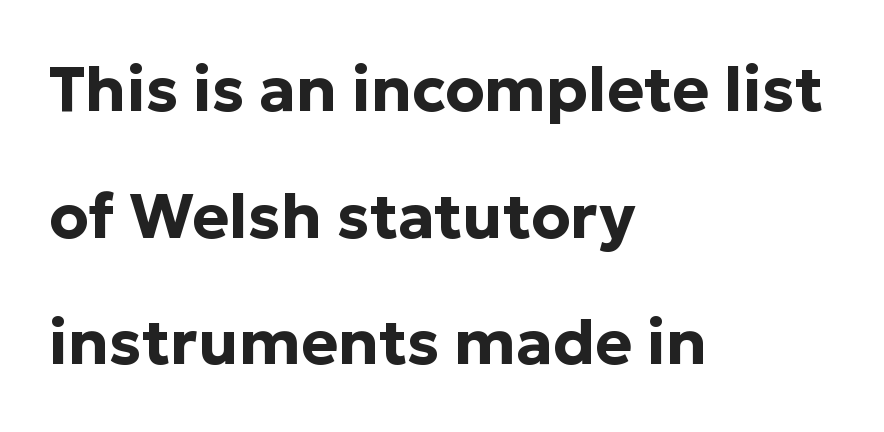
{"serif": "no", "italic": "no", "bold": "yes", "weight": "bold", "width": "normal", "stroke_contrast": "low", "x_height": "medium", "monospaced": "no", "underline": "no", "align": "left", "line_spacing": "loose", "line_spacing_ratio": 2.01, "letter_spacing": "normal", "letter_spacing_em": 0.0, "glyph_px": 63}
